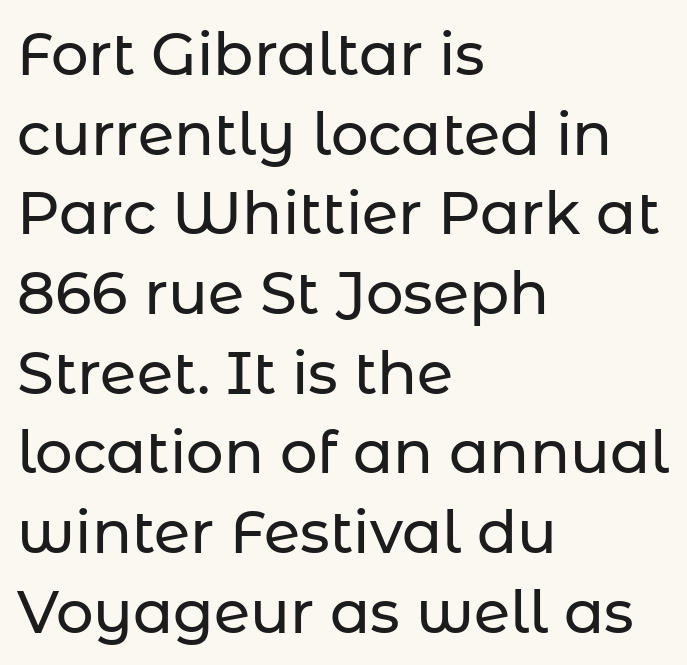
The image shows 59 px sans-serif type, upright; set left-aligned, normal line spacing (1.35x), normal letter spacing, not underlined; low stroke contrast and a medium x-height.
